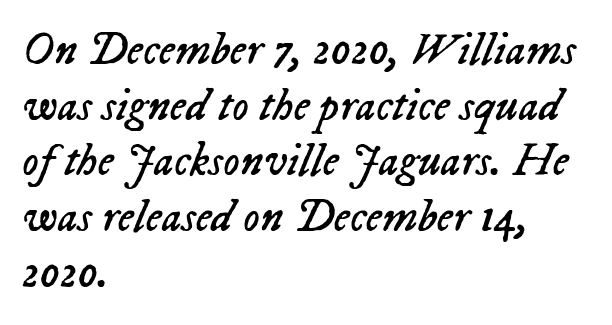
The image shows 46 px regular-weight type, italic (leaning right); set left-aligned, line spacing 1.21x, normal letter spacing, not underlined; low stroke contrast and a medium x-height.
